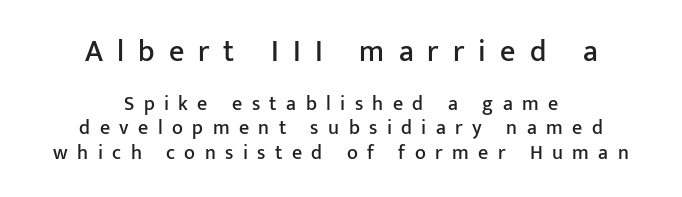
Horizontal alignment here is central, giving a formal, balanced look. Stroke terminals: plain, sans-serif. Characters remain perfectly vertical along every line. This sample has the flowing, uneven cadence of proportional lettering. The line texture is sparse and dotted thanks to wide tracking.
